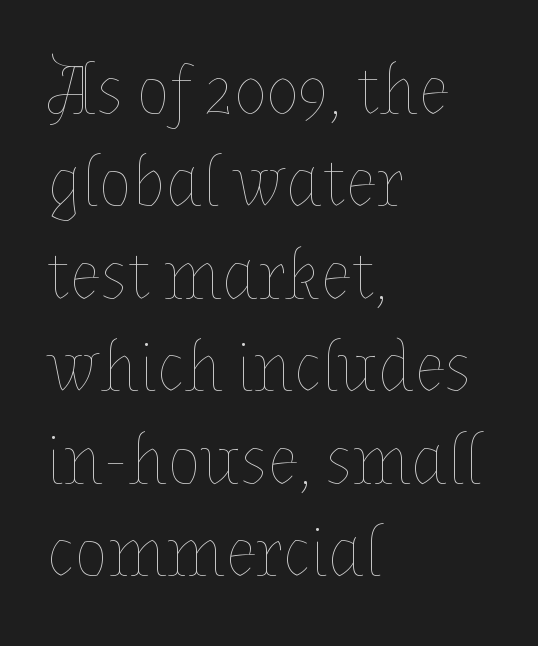
Q: Is the text bold? A: No.
Q: Is the text italic (slanted)? A: No, it is upright.
Q: Is the text underlined? A: No.
Q: How is the paragraph aligned? A: Left-aligned.
Q: Is the spacing between letters normal or unusually wide? A: Normal.
Q: Is the spacing between lines tight, normal or loose? A: Normal.
Q: Width (condensed, normal, or wide)? A: Normal.
Q: Stroke contrast? A: Low.
Q: x-height? A: Medium.
Q: Monospaced? A: No.
